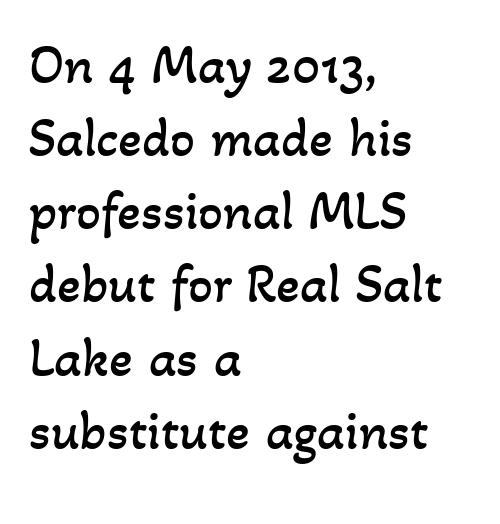
Q: Is the text bold? A: No.
Q: Is the text underlined? A: No.
Q: How is the paragraph aligned? A: Left-aligned.
Q: Is the spacing between letters normal or unusually wide? A: Normal.
Q: Is the spacing between lines tight, normal or loose? A: Normal.
Q: Width (condensed, normal, or wide)? A: Normal.
Q: Stroke contrast? A: Low.
Q: x-height? A: Small.
Q: Monospaced? A: No.
